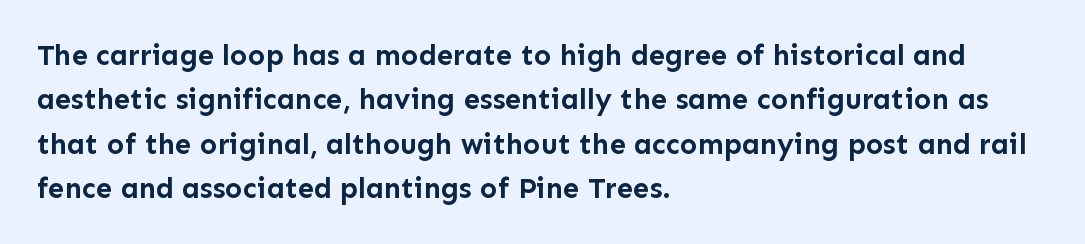
The image shows 29 px semibold sans-serif type, upright; set left-aligned, normal line spacing (1.53x), normal letter spacing, not underlined; low stroke contrast and a medium x-height.
